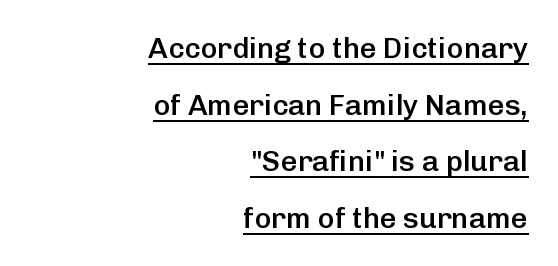
The image shows 29 px semibold sans-serif type, upright; set right-aligned, loose line spacing (1.95x), normal letter spacing, underlined; low stroke contrast and a medium x-height.
